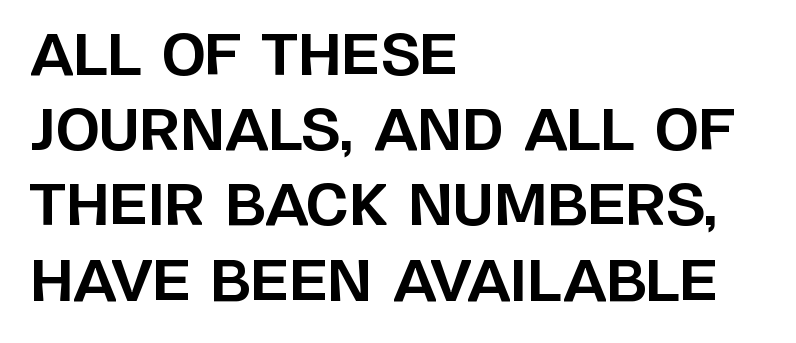
The letters advance in unequal steps, a hallmark of proportional type. Just letters on the line, the space beneath them empty. The line-height multiplier appears to be the usual default. All the whitespace from short lines collects on the right. You can tell it's not italic because the verticals are truly vertical. You could call the tracking neutral — neither tight nor loose.
